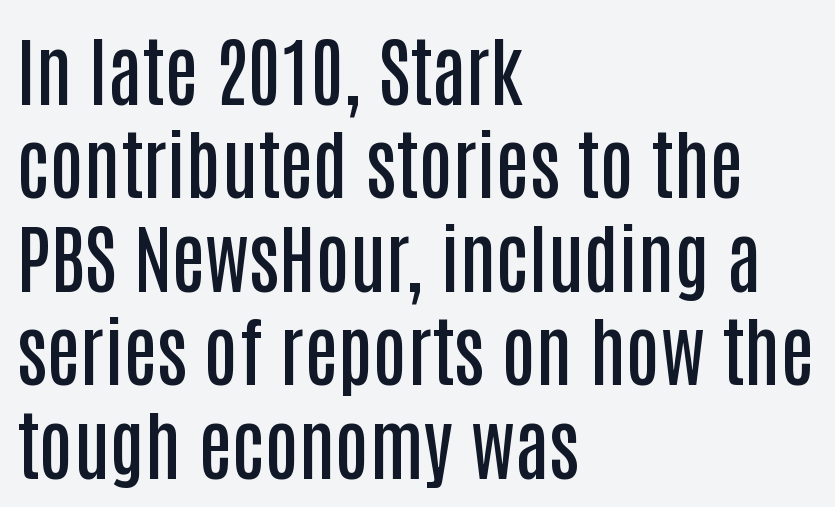
Q: Is the text bold? A: Semi-bold.
Q: Is the text italic (slanted)? A: No, it is upright.
Q: Is the typeface a serif or a sans-serif typeface? A: Sans-serif.
Q: Is the text underlined? A: No.
Q: How is the paragraph aligned? A: Left-aligned.
Q: Is the spacing between letters normal or unusually wide? A: Normal.
Q: Width (condensed, normal, or wide)? A: Condensed.
Q: Stroke contrast? A: Low.
Q: x-height? A: Large.
Q: Monospaced? A: No.
